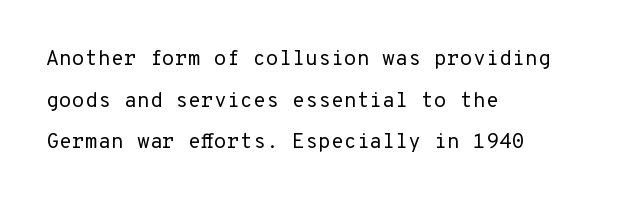
The image shows 21 px text type, upright; set left-aligned, loose line spacing (1.98x), normal letter spacing, not underlined.
